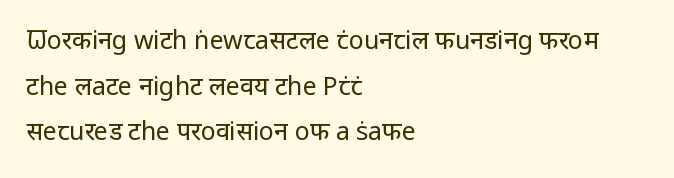
The image shows 25 px text type, upright; set left-aligned, line spacing 1.83x, normal letter spacing, not underlined.
